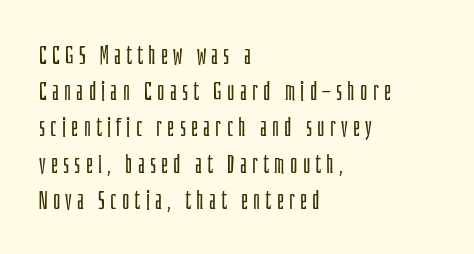
{"italic": "no", "bold": "no", "underline": "no", "align": "left", "line_spacing": "normal", "line_spacing_ratio": 1.45, "letter_spacing": "wide", "letter_spacing_em": 0.21, "glyph_px": 25}
